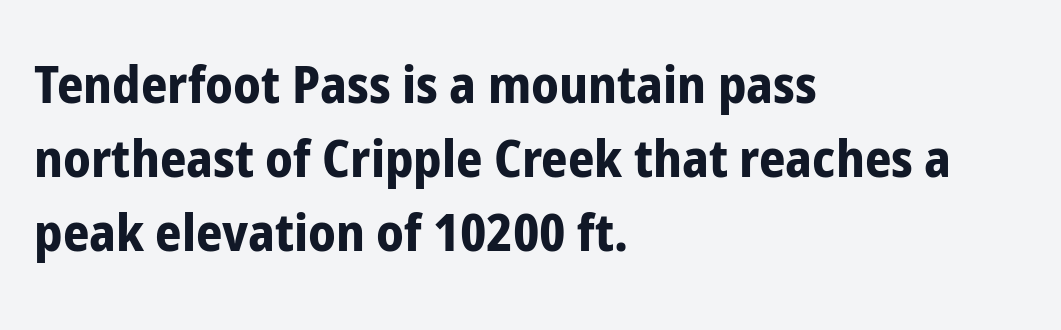
The image shows 52 px bold, condensed sans-serif type, upright; set left-aligned, normal line spacing (1.42x), normal letter spacing, not underlined; low stroke contrast and a medium x-height.
